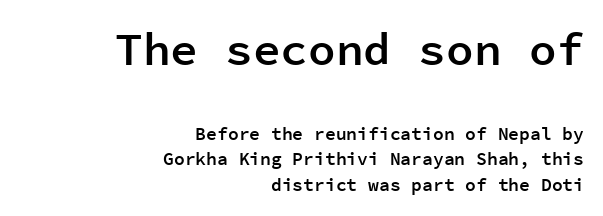
The image shows 46 px semibold sans-serif type, upright, monospaced; set right-aligned, normal line spacing (1.43x), normal letter spacing, not underlined; the first (top) block is 2.56x larger; low stroke contrast and a medium x-height.
